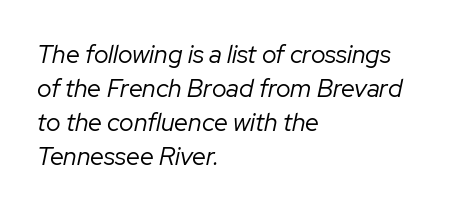
In terms of letterspacing, this is plain default setting. These lines sit exactly where default settings would place them. Compared with a centered layout, this one pins lines to the left instead. Check the space under the baseline: it is left empty. The specimen reads as italic at a glance.
